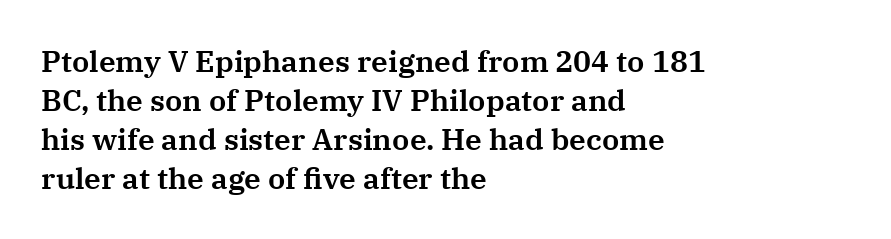
In terms of letterspacing, this is plain default setting. Horizontally, the lines are justified to the leading edge only. Classification — serif. No italicization has been applied; the sample stays upright. Rule under the text: the space is simply empty.
